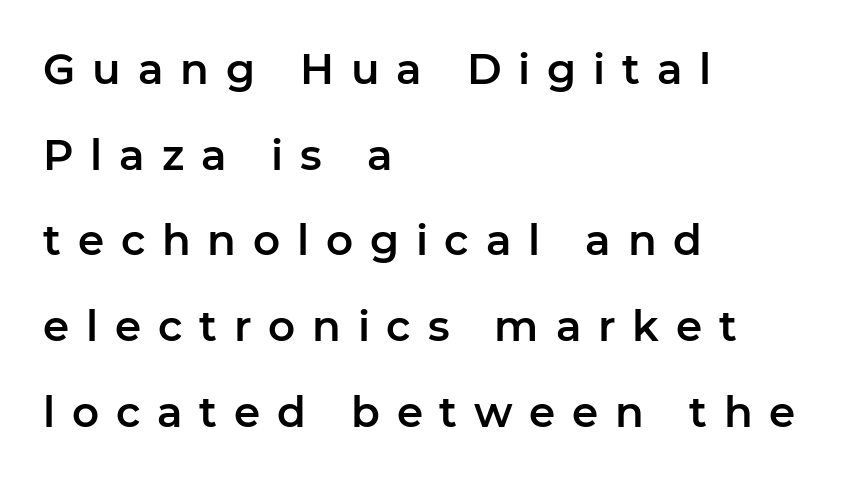
Q: Is the text italic (slanted)? A: No, it is upright.
Q: Is the typeface a serif or a sans-serif typeface? A: Sans-serif.
Q: Is the text underlined? A: No.
Q: How is the paragraph aligned? A: Left-aligned.
Q: Is the spacing between letters normal or unusually wide? A: Unusually wide.
Q: Is the spacing between lines tight, normal or loose? A: Loose.
Q: Width (condensed, normal, or wide)? A: Normal.
Q: Stroke contrast? A: Low.
Q: x-height? A: Medium.
Q: Monospaced? A: No.
